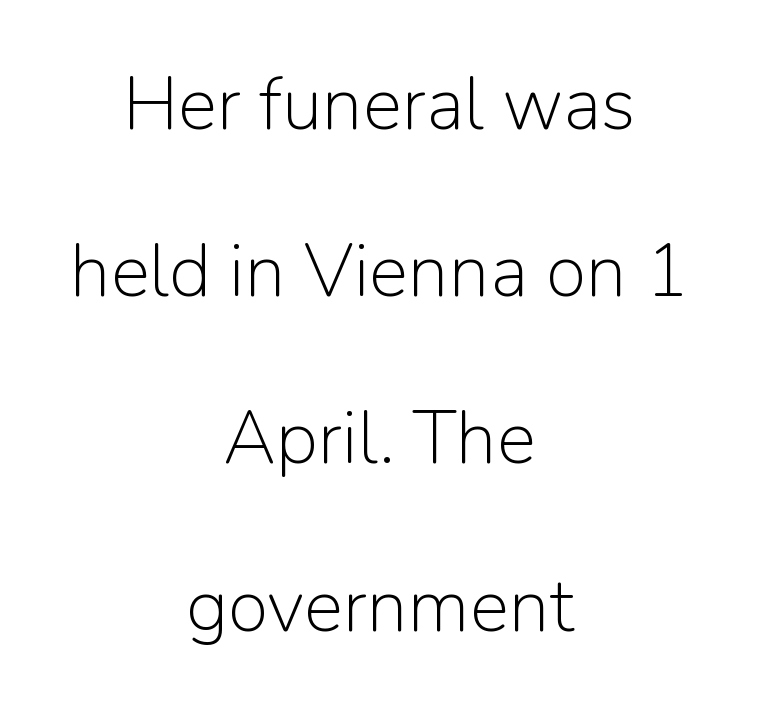
The weight tops out at a normal text grade. A typesetter would call this proportional, since set widths differ per character. The letterforms sit shoulder to shoulder at normal distance. Notice the wide empty band between every row — that's loose leading.
